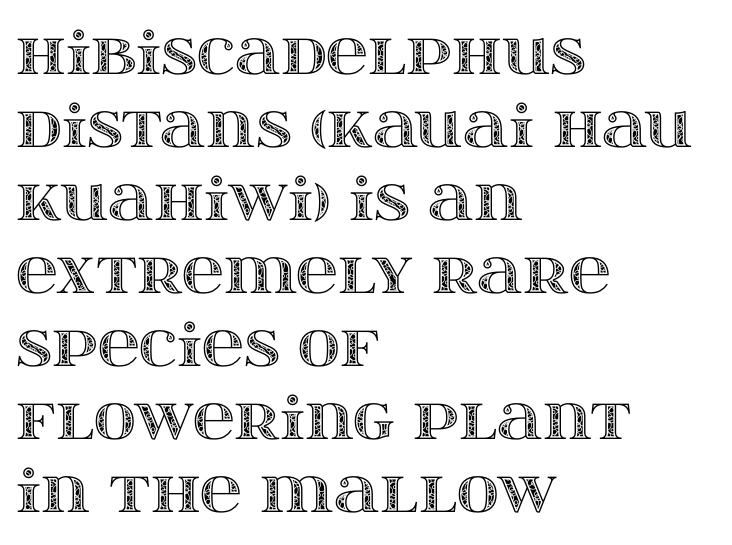
Unlike italic type, these characters show no tilt at all. The tracking reads as untouched default to a designer's eye. The ragged edge is on the right, which tells us the setting is flush left. The passage shown is typed in a proportional face where columns would drift. Reading down the column, the eye jumps a familiar distance to each next line.
